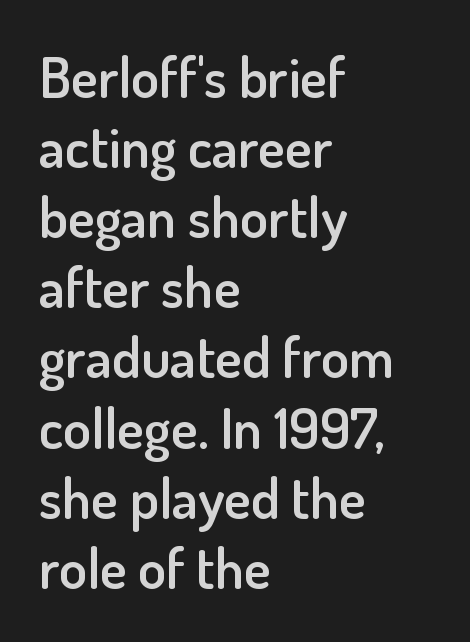
The image shows 57 px semibold sans-serif type, upright; set left-aligned, line spacing 1.23x, normal letter spacing, not underlined; low stroke contrast and a small x-height.
